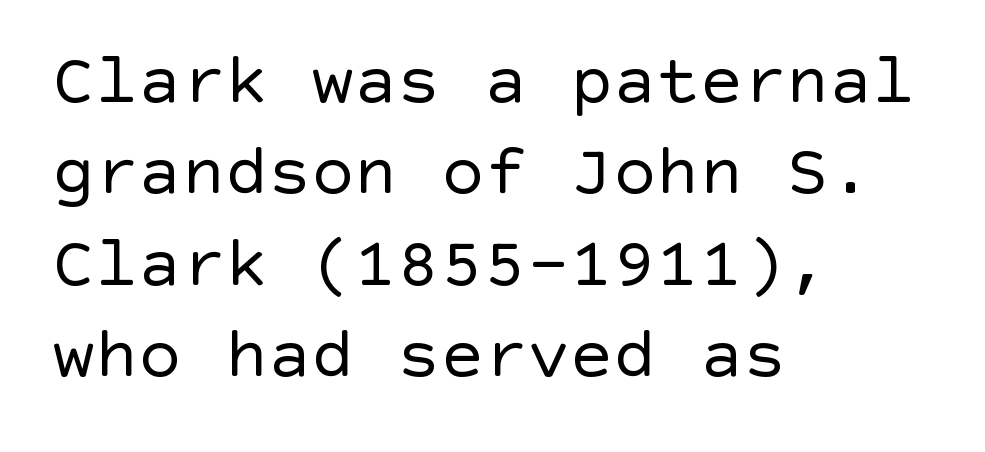
The lines are quadded left. In terms of letterspacing, this is plain default setting. Compared with a typical body face, this is equally light or lighter still. Check the space under the baseline: it is left empty.
